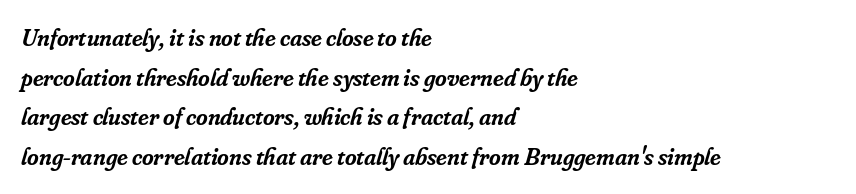
{"italic": "yes", "lean": "right", "slant_degrees": 16, "bold": "semi", "underline": "no", "align": "left", "line_spacing": "normal", "line_spacing_ratio": 1.59, "letter_spacing": "normal", "letter_spacing_em": 0.0, "glyph_px": 25}
